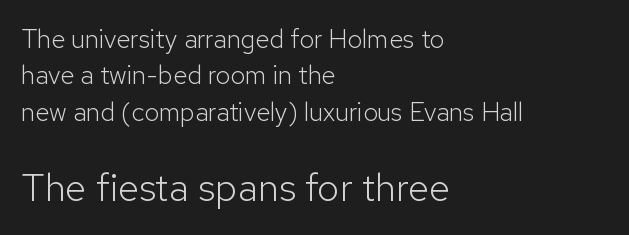
This sample has the flowing, uneven cadence of proportional lettering. Bare-footed words on every line. Are there feet on the stems? There aren't — it's a sans. Caption: face not bold, strokes unweighted.
